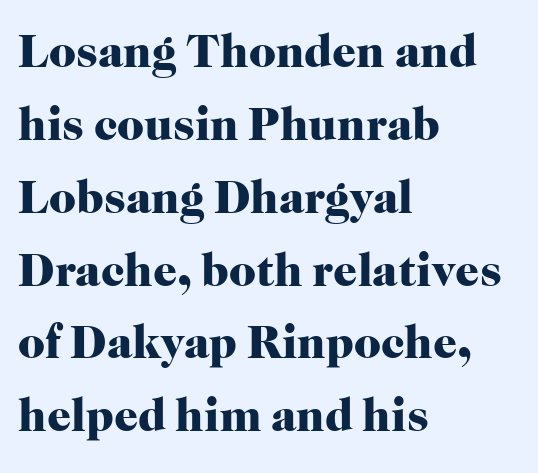
Q: Is the text bold? A: Yes.
Q: Is the text italic (slanted)? A: No, it is upright.
Q: Is the typeface a serif or a sans-serif typeface? A: Serif.
Q: Is the text underlined? A: No.
Q: How is the paragraph aligned? A: Left-aligned.
Q: Is the spacing between letters normal or unusually wide? A: Normal.
Q: Is the spacing between lines tight, normal or loose? A: Normal.
Q: Width (condensed, normal, or wide)? A: Normal.
Q: Stroke contrast? A: High.
Q: x-height? A: Medium.
Q: Monospaced? A: No.
